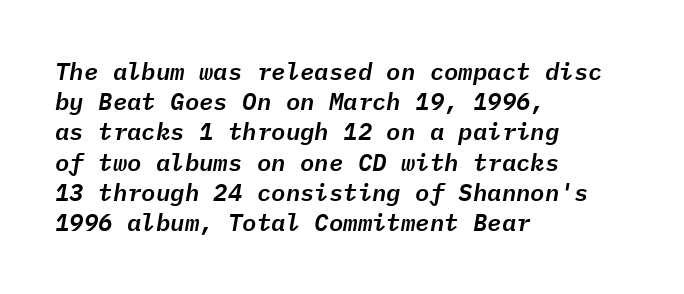
Nobody touched the tracking dial on this one. Notice how the passage keeps a crisp vertical edge on the left only. Italic: yes, the glyphs are oblique. Check under the words: just untouched page. The line-height multiplier appears to be the usual default.
